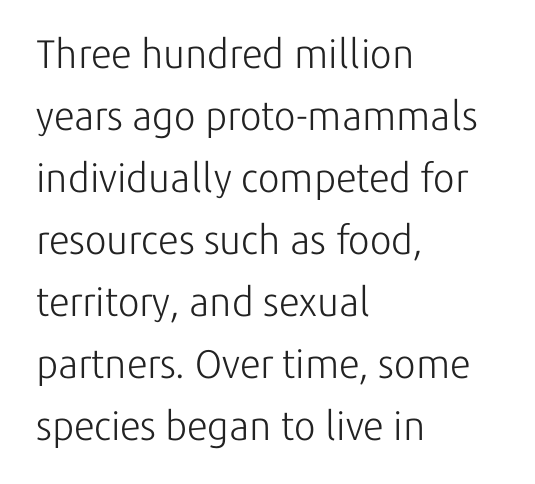
The image shows 40 px light sans-serif type, upright; set left-aligned, normal line spacing (1.55x), normal letter spacing, not underlined; low stroke contrast and a medium x-height.
